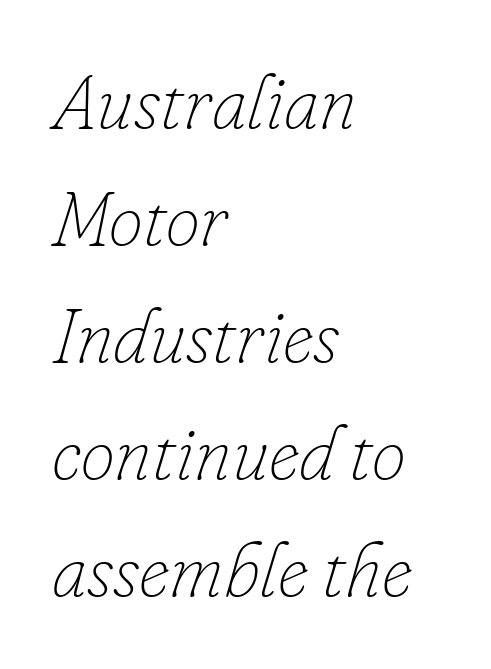
The letters are slanted; this is an italic face. A light-to-regular cut is what we see here. One glance says typical: line gaps are just what's usual. Horizontally, the lines are justified to the leading edge only. The letterforms sit shoulder to shoulder at normal distance. This sample has the flowing, uneven cadence of proportional lettering.
